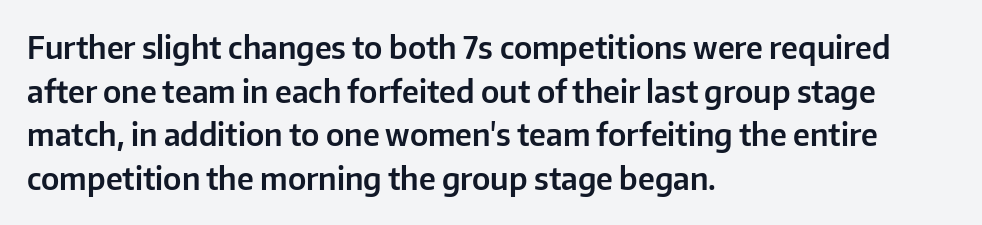
Q: Is the text italic (slanted)? A: No, it is upright.
Q: Is the typeface a serif or a sans-serif typeface? A: Sans-serif.
Q: Is the text underlined? A: No.
Q: How is the paragraph aligned? A: Left-aligned.
Q: Is the spacing between letters normal or unusually wide? A: Normal.
Q: Is the spacing between lines tight, normal or loose? A: Normal.
Q: Width (condensed, normal, or wide)? A: Normal.
Q: Stroke contrast? A: Low.
Q: x-height? A: Medium.
Q: Monospaced? A: No.
